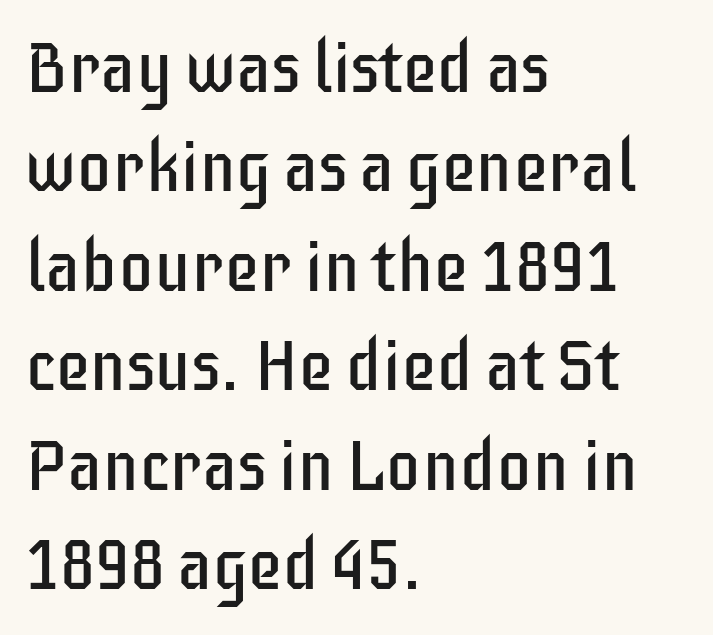
The image shows 71 px regular-weight, condensed sans-serif type, upright; set left-aligned, normal line spacing (1.4x), normal letter spacing, not underlined; low stroke contrast and a large x-height.
